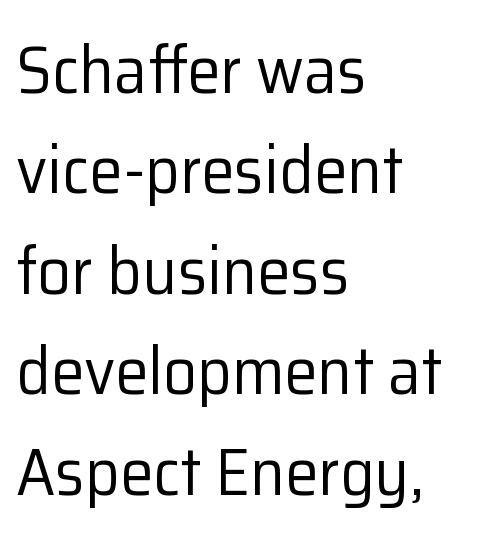
Q: Is the text bold? A: No.
Q: Is the text italic (slanted)? A: No, it is upright.
Q: Is the typeface a serif or a sans-serif typeface? A: Sans-serif.
Q: Is the text underlined? A: No.
Q: How is the paragraph aligned? A: Left-aligned.
Q: Is the spacing between letters normal or unusually wide? A: Normal.
Q: Is the spacing between lines tight, normal or loose? A: Normal.
Q: Width (condensed, normal, or wide)? A: Normal.
Q: Stroke contrast? A: Low.
Q: x-height? A: Medium.
Q: Monospaced? A: No.
